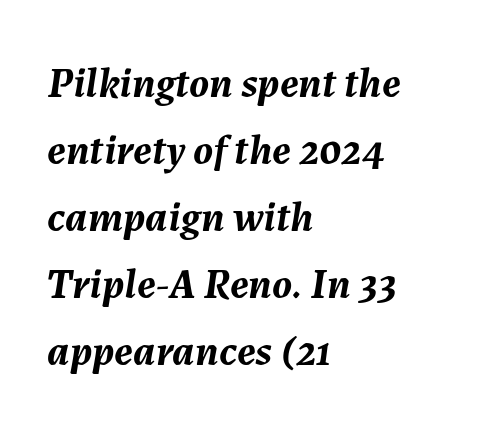
{"italic": "yes", "lean": "right", "slant_degrees": 7, "bold": "yes", "weight": "semibold", "width": "normal", "stroke_contrast": "medium", "x_height": "medium", "monospaced": "no", "underline": "no", "align": "left", "line_spacing": "normal", "line_spacing_ratio": 1.56, "letter_spacing": "normal", "letter_spacing_em": 0.0, "glyph_px": 43}
